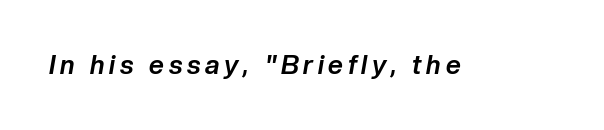
{"italic": "yes", "lean": "right", "slant_degrees": 10, "bold": "yes", "underline": "no", "glyph_px": 26}
